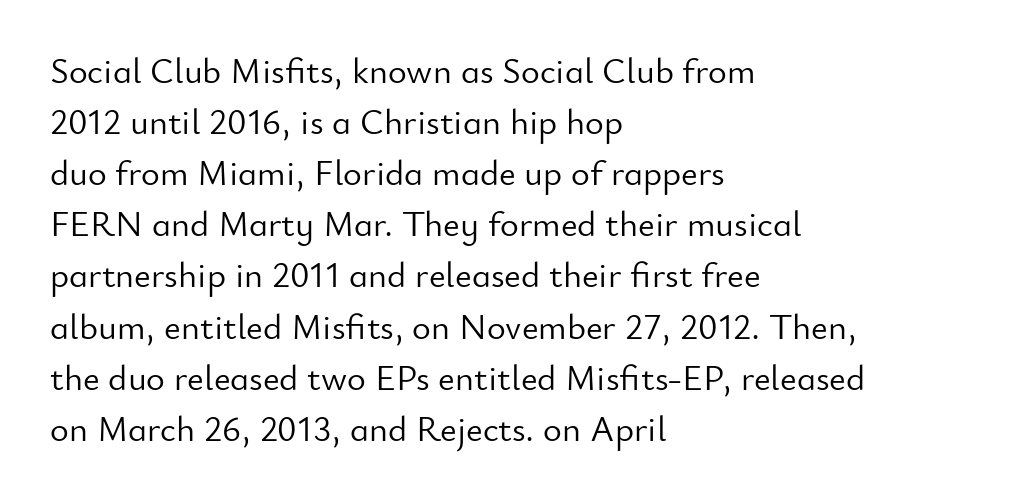
Is this a fixed-width face? No — the glyphs have proportional, varying widths. These lines are composed in type without serifs. Normally led — the rows are evenly, conventionally spaced. Casual observation: everything's shoved over to the left. The lettering holds an erect, upright posture throughout. Bold? No — there's no thickening of the strokes.
